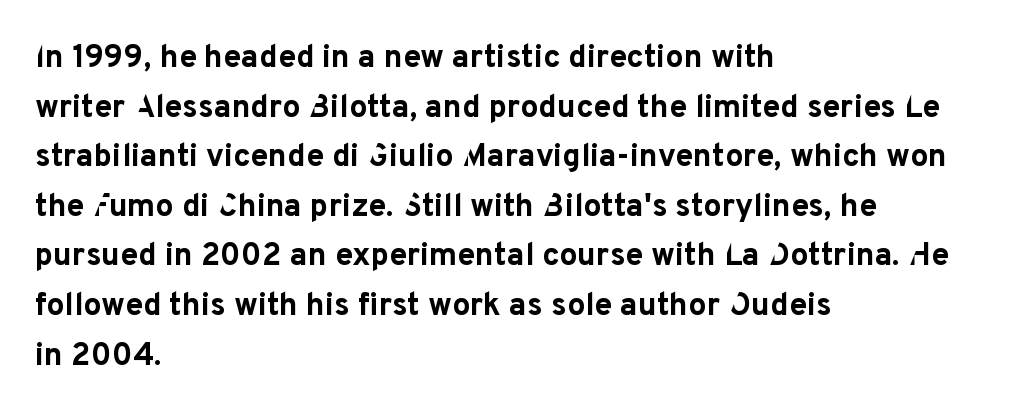
Q: Is the text bold? A: Yes.
Q: Is the text italic (slanted)? A: No, it is upright.
Q: Is the typeface a serif or a sans-serif typeface? A: Sans-serif.
Q: Is the text underlined? A: No.
Q: How is the paragraph aligned? A: Left-aligned.
Q: Is the spacing between letters normal or unusually wide? A: Normal.
Q: Is the spacing between lines tight, normal or loose? A: Normal.
Q: Width (condensed, normal, or wide)? A: Normal.
Q: Stroke contrast? A: Low.
Q: x-height? A: Medium.
Q: Monospaced? A: No.
